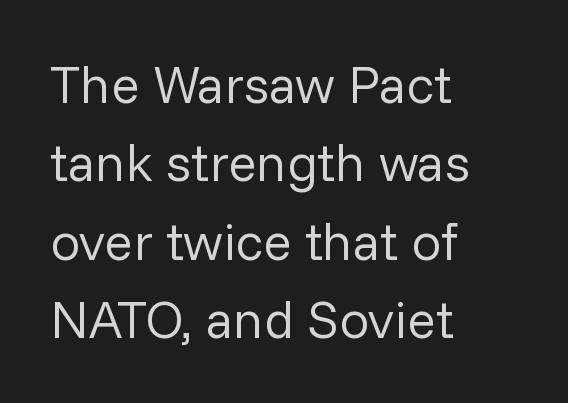
The baseline area is clear. No italicization has been applied; the sample stays upright. This is sans-serif lettering, the kind often seen on screens and signage. The lines sit at an ordinary, default distance from one another. Observe the ordinary spacing: letters are neighbours, not strangers.
